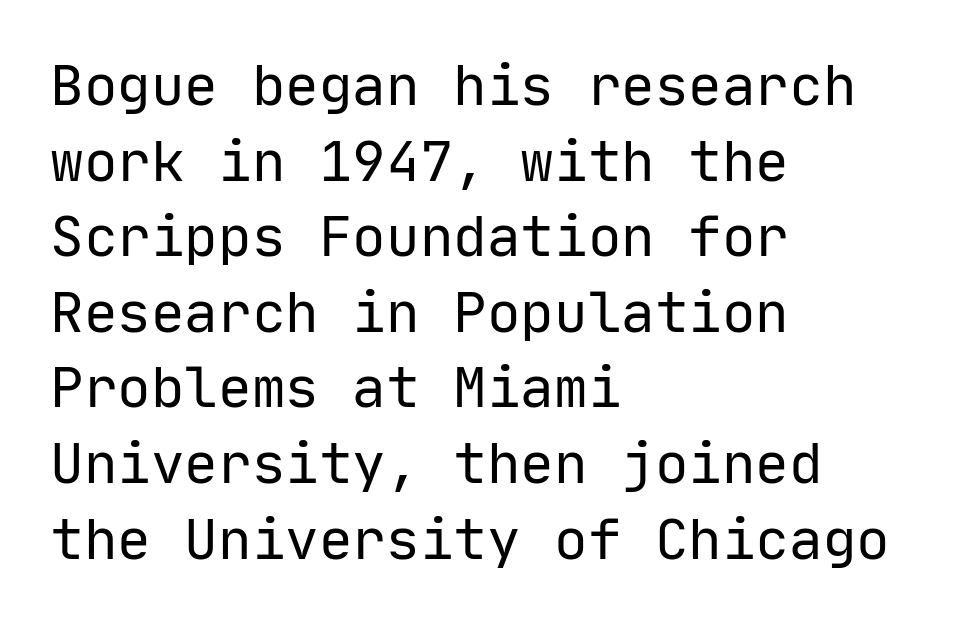
The image shows 56 px regular-weight sans-serif type, upright, monospaced; set left-aligned, normal line spacing (1.35x), normal letter spacing, not underlined; low stroke contrast and a medium x-height.
